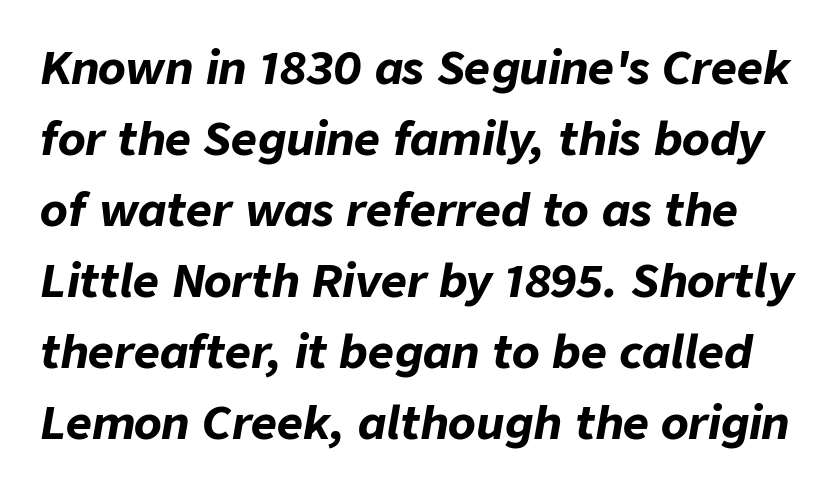
Q: Is the text bold? A: Yes.
Q: Is the text italic (slanted)? A: Yes, it leans right by about 9 degrees.
Q: Is the text underlined? A: No.
Q: Is the spacing between letters normal or unusually wide? A: Normal.
Q: Is the spacing between lines tight, normal or loose? A: Normal.
Q: Width (condensed, normal, or wide)? A: Normal.
Q: Stroke contrast? A: Low.
Q: x-height? A: Medium.
Q: Monospaced? A: No.
